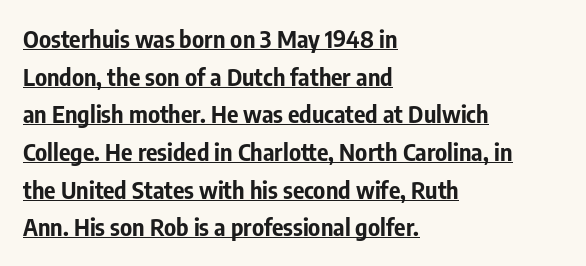
The image shows 24 px bold type, upright; set left-aligned, normal line spacing (1.57x), normal letter spacing, underlined.
